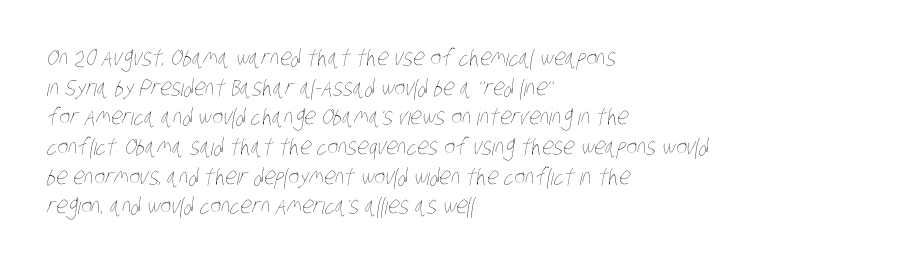
The image shows 23 px text type; set left-aligned, normal line spacing (1.29x), normal letter spacing, not underlined.
